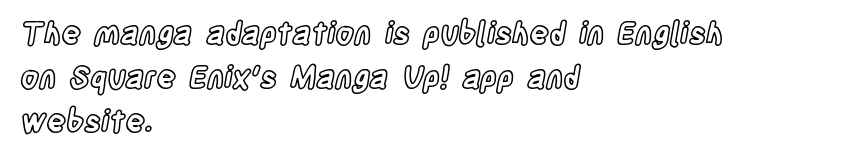
{"width": "condensed", "x_height": "large", "monospaced": "no", "underline": "no", "align": "left", "line_spacing": "normal", "line_spacing_ratio": 1.47, "letter_spacing": "normal", "letter_spacing_em": 0.0, "glyph_px": 30}
